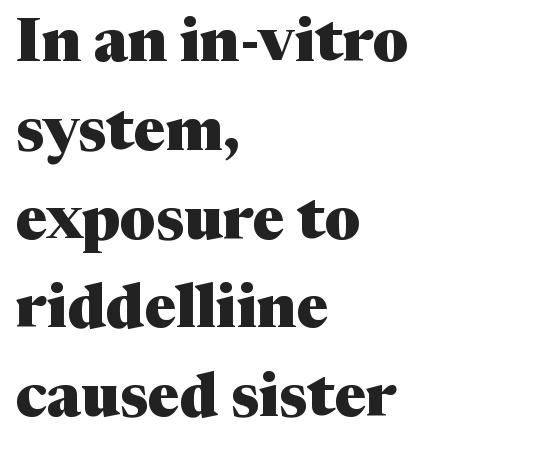
Nobody drew a line under any word here. Is this a fixed-width face? No — the glyphs have proportional, varying widths. How are the letters spaced? Ordinarily, with no added tracking. Does the type have serifs? Yes, each stem ends in a small foot.
